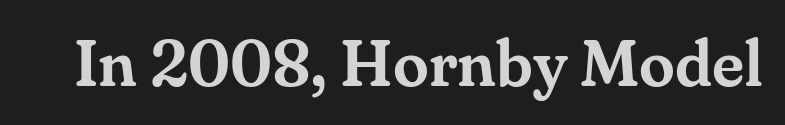
The image shows 65 px serif type, upright; set normal letter spacing, not underlined; medium stroke contrast and a small x-height.
